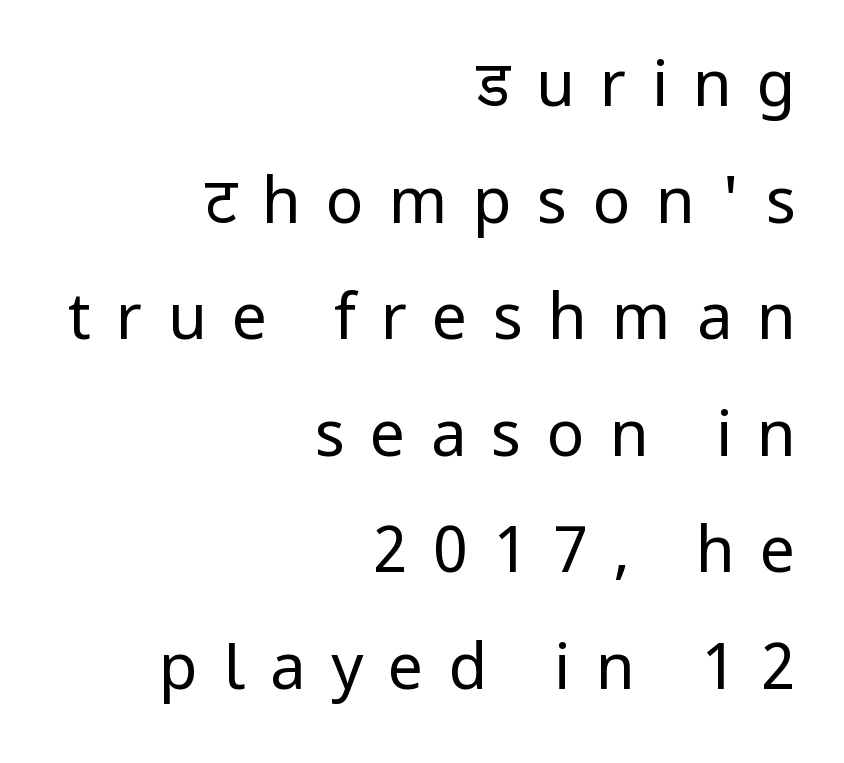
{"serif": "no", "italic": "no", "bold": "no", "weight": "regular", "width": "normal", "stroke_contrast": "low", "x_height": "medium", "monospaced": "no", "underline": "no", "align": "right", "line_spacing_ratio": 1.85, "letter_spacing": "wide", "letter_spacing_em": 0.4, "glyph_px": 63}
